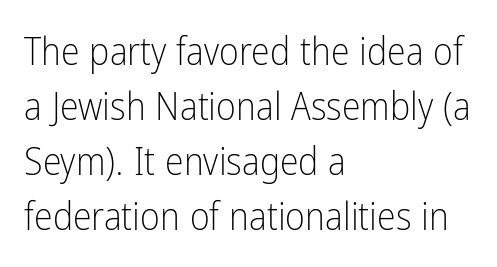
Q: Is the text bold? A: No.
Q: Is the text italic (slanted)? A: No, it is upright.
Q: Is the typeface a serif or a sans-serif typeface? A: Sans-serif.
Q: Is the text underlined? A: No.
Q: How is the paragraph aligned? A: Left-aligned.
Q: Is the spacing between letters normal or unusually wide? A: Normal.
Q: Is the spacing between lines tight, normal or loose? A: Normal.
Q: Width (condensed, normal, or wide)? A: Condensed.
Q: Stroke contrast? A: Low.
Q: x-height? A: Medium.
Q: Monospaced? A: No.
